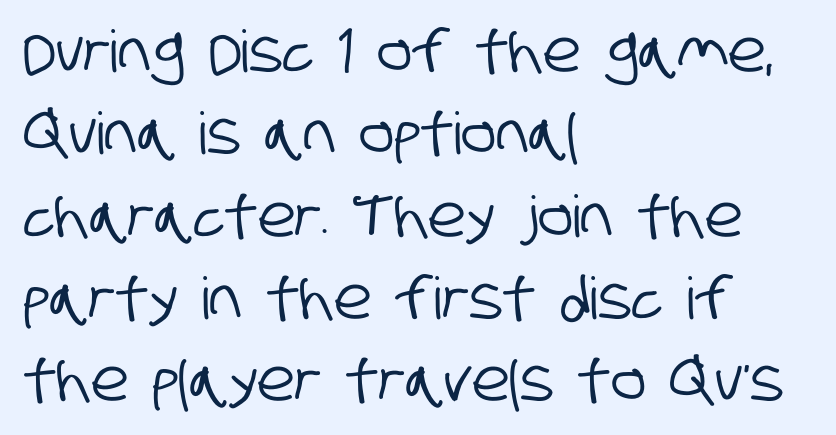
{"serif": "no", "width": "condensed", "stroke_contrast": "low", "x_height": "large", "monospaced": "no", "underline": "no", "align": "left", "line_spacing": "normal", "line_spacing_ratio": 1.42, "letter_spacing": "normal", "letter_spacing_em": 0.0, "glyph_px": 58}
